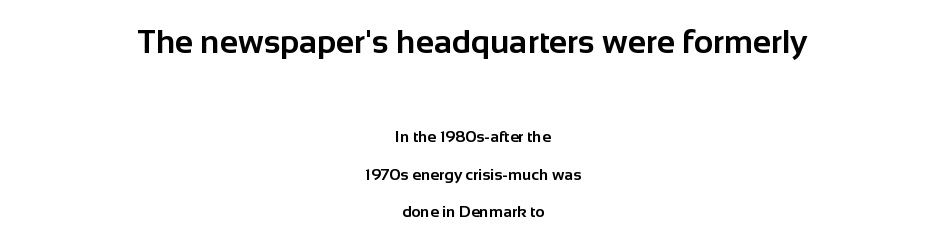
The image shows 33 px bold sans-serif type, upright; set centered, loose line spacing (2.35x), normal letter spacing, not underlined; the first (top) block is 2.06x larger; low stroke contrast and a medium x-height.
